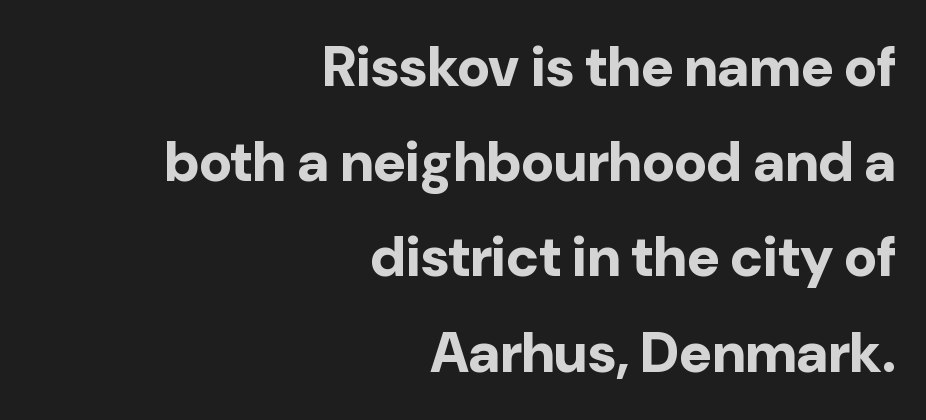
{"serif": "no", "italic": "no", "bold": "yes", "weight": "bold", "width": "normal", "stroke_contrast": "low", "x_height": "medium", "monospaced": "no", "underline": "no", "align": "right", "line_spacing": "normal", "line_spacing_ratio": 1.7, "letter_spacing": "normal", "letter_spacing_em": 0.0, "glyph_px": 56}
